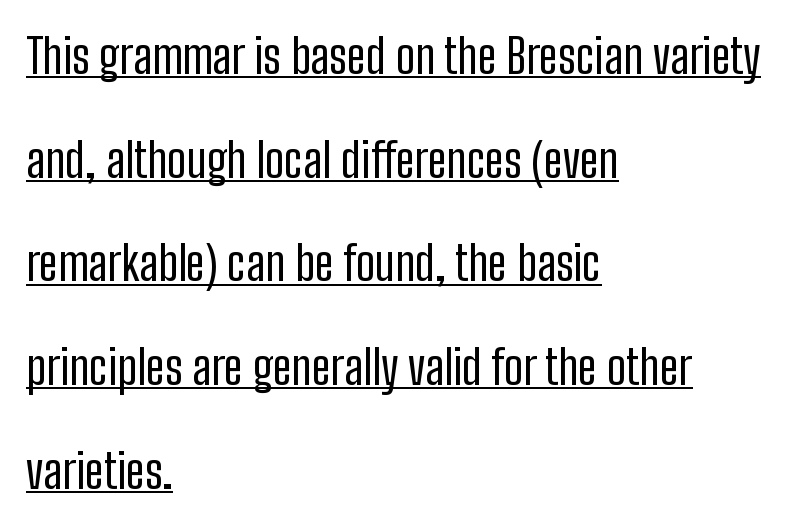
{"serif": "no", "italic": "no", "bold": "no", "weight": "regular", "width": "condensed", "stroke_contrast": "low", "x_height": "medium", "monospaced": "no", "underline": "yes", "align": "left", "line_spacing": "loose", "line_spacing_ratio": 2.16, "letter_spacing": "normal", "letter_spacing_em": 0.0, "glyph_px": 48}
